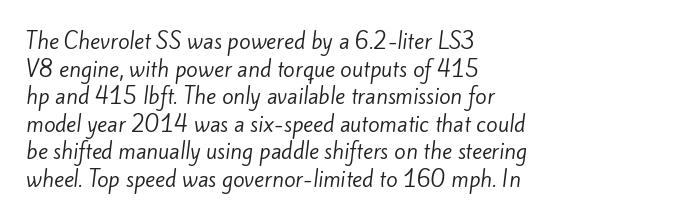
Q: Is the text bold? A: No.
Q: Is the text underlined? A: No.
Q: How is the paragraph aligned? A: Left-aligned.
Q: Is the spacing between letters normal or unusually wide? A: Normal.
Q: Is the spacing between lines tight, normal or loose? A: Normal.
